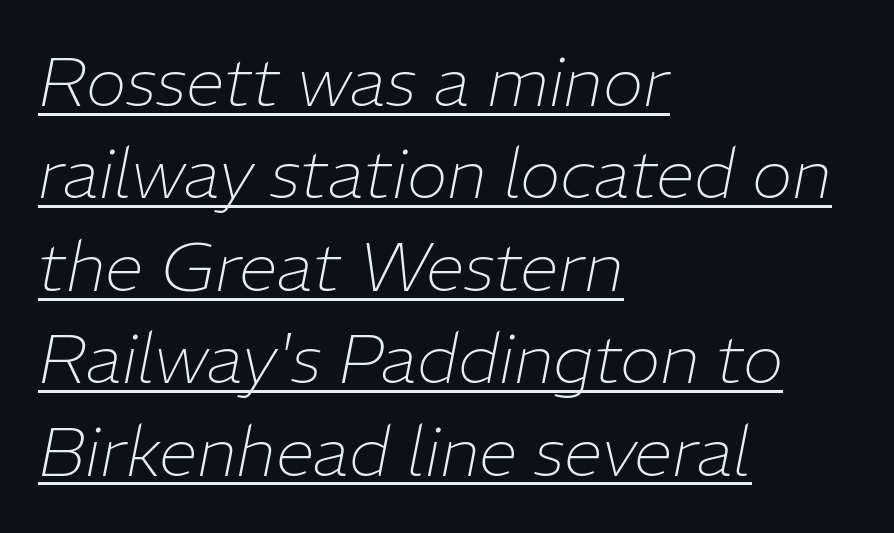
Q: Is the text bold? A: No.
Q: Is the text italic (slanted)? A: Yes, it leans right by about 11 degrees.
Q: Is the text underlined? A: Yes.
Q: How is the paragraph aligned? A: Left-aligned.
Q: Is the spacing between letters normal or unusually wide? A: Normal.
Q: Is the spacing between lines tight, normal or loose? A: Normal.
Q: Width (condensed, normal, or wide)? A: Normal.
Q: Stroke contrast? A: Low.
Q: x-height? A: Medium.
Q: Monospaced? A: No.
